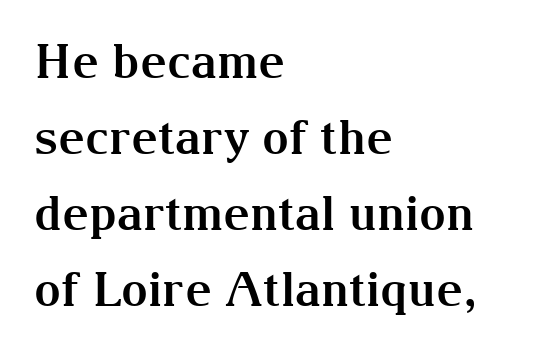
{"serif": "yes", "italic": "no", "bold": "yes", "weight": "bold", "width": "normal", "stroke_contrast": "medium", "x_height": "medium", "monospaced": "no", "underline": "no", "align": "left", "line_spacing": "normal", "line_spacing_ratio": 1.62, "letter_spacing": "normal", "letter_spacing_em": 0.0, "glyph_px": 47}
